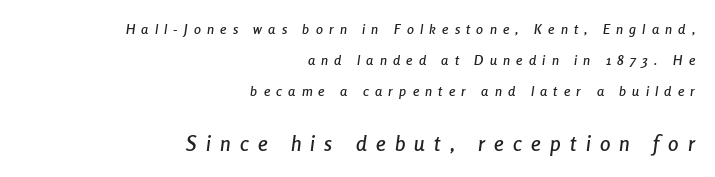
The rendering uses a large line-height, opening up the rows. This sample uses expanded letter spacing, leaving extra air between glyphs. The zone under the glyphs is completely vacant. In this sample the second text group is rendered at the bigger scale. Leftover space on each line is placed entirely before the opening word.
